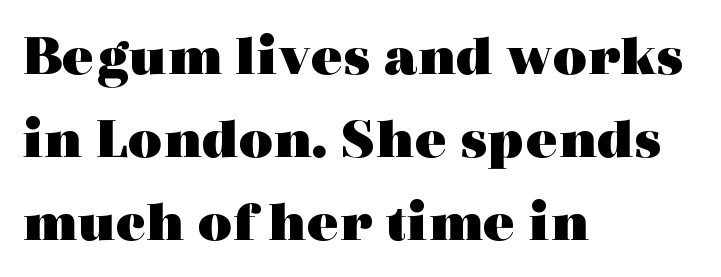
Q: Is the text bold? A: Yes.
Q: Is the text italic (slanted)? A: No, it is upright.
Q: Is the typeface a serif or a sans-serif typeface? A: Serif.
Q: Is the text underlined? A: No.
Q: How is the paragraph aligned? A: Left-aligned.
Q: Is the spacing between letters normal or unusually wide? A: Normal.
Q: Is the spacing between lines tight, normal or loose? A: Normal.
Q: Width (condensed, normal, or wide)? A: Wide.
Q: x-height? A: Medium.
Q: Monospaced? A: No.
